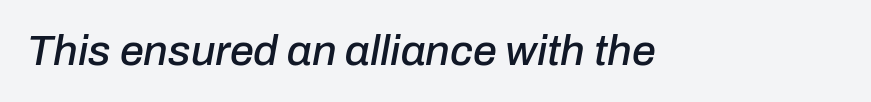
The area under the type is left untouched. Spacing verdict: proportional, widths tailored to each character. These lines were composed using italics. Words appear dense and cohesive because spacing is normal.
